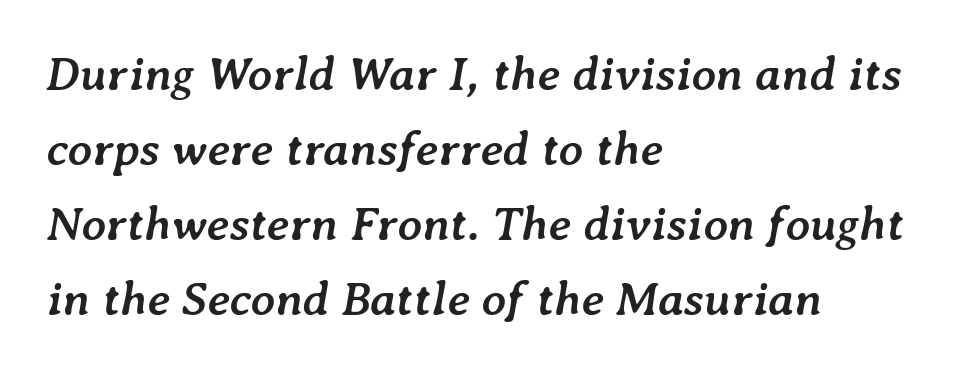
Would a proofreader flag this as italicized? Yes. This sample uses plain, unmodified letter spacing. Type without underlining. This block has exactly the height ordinary leading produces. Compared with a centered layout, this one pins lines to the left instead.
